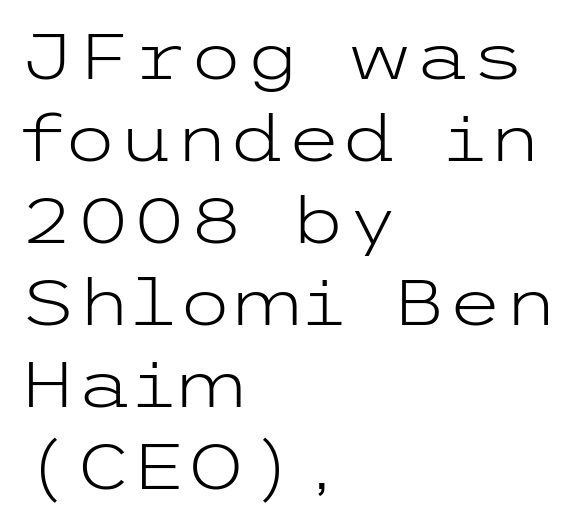
Q: Is the text bold? A: No.
Q: Is the text italic (slanted)? A: No, it is upright.
Q: Is the typeface a serif or a sans-serif typeface? A: Sans-serif.
Q: Is the text underlined? A: No.
Q: How is the paragraph aligned? A: Left-aligned.
Q: Is the spacing between letters normal or unusually wide? A: Normal.
Q: Is the spacing between lines tight, normal or loose? A: Normal.
Q: Width (condensed, normal, or wide)? A: Wide.
Q: Stroke contrast? A: Low.
Q: x-height? A: Medium.
